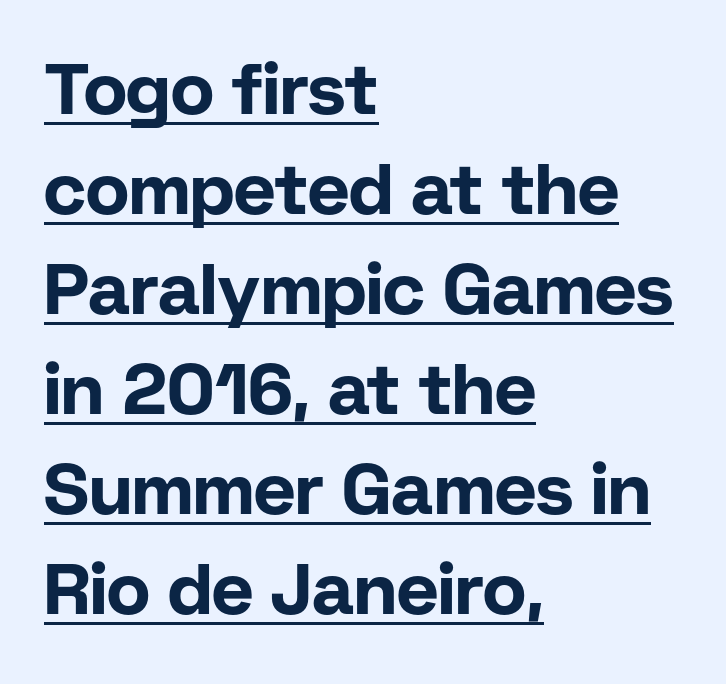
Regarding leading, the lines here are spaced in the standard way. Line beginnings align vertically; line endings do not. Varying glyph widths throughout — classic text-font behaviour. The type family on display is of the sans-serif kind. The specimen reads as upright at a glance. A rule runs beneath these lines of type.
